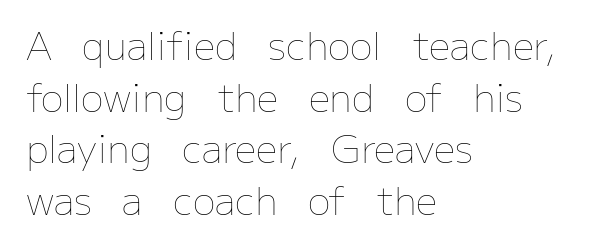
Q: Is the text bold? A: No.
Q: Is the text italic (slanted)? A: No, it is upright.
Q: Is the text underlined? A: No.
Q: How is the paragraph aligned? A: Left-aligned.
Q: Is the spacing between letters normal or unusually wide? A: Normal.
Q: Is the spacing between lines tight, normal or loose? A: Normal.
Q: Width (condensed, normal, or wide)? A: Normal.
Q: Stroke contrast? A: Low.
Q: x-height? A: Medium.
Q: Monospaced? A: No.
